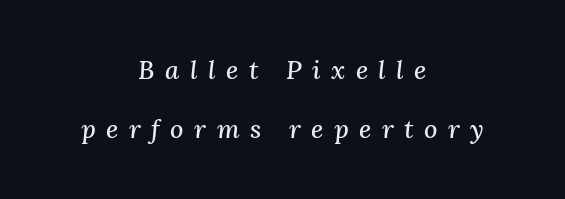
{"italic": "yes", "lean": "right", "slant_degrees": 3, "underline": "no", "align": "center", "line_spacing": "loose", "line_spacing_ratio": 2.27, "letter_spacing": "wide", "letter_spacing_em": 0.4, "glyph_px": 26}
